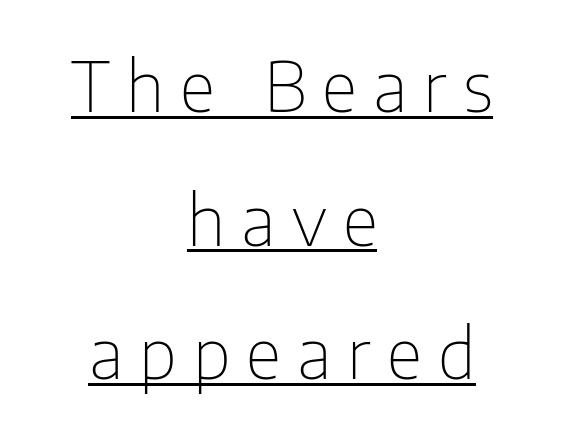
{"serif": "no", "italic": "no", "bold": "no", "weight": "thin", "width": "condensed", "stroke_contrast": "low", "x_height": "medium", "monospaced": "no", "underline": "yes", "align": "center", "line_spacing": "loose", "line_spacing_ratio": 1.91, "letter_spacing": "wide", "letter_spacing_em": 0.23, "glyph_px": 70}
